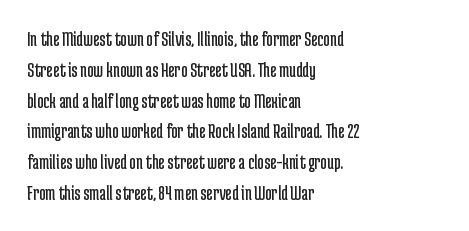
Q: Is the text bold? A: No.
Q: Is the text italic (slanted)? A: No, it is upright.
Q: Is the text underlined? A: No.
Q: How is the paragraph aligned? A: Left-aligned.
Q: Is the spacing between letters normal or unusually wide? A: Normal.
Q: Is the spacing between lines tight, normal or loose? A: Normal.
